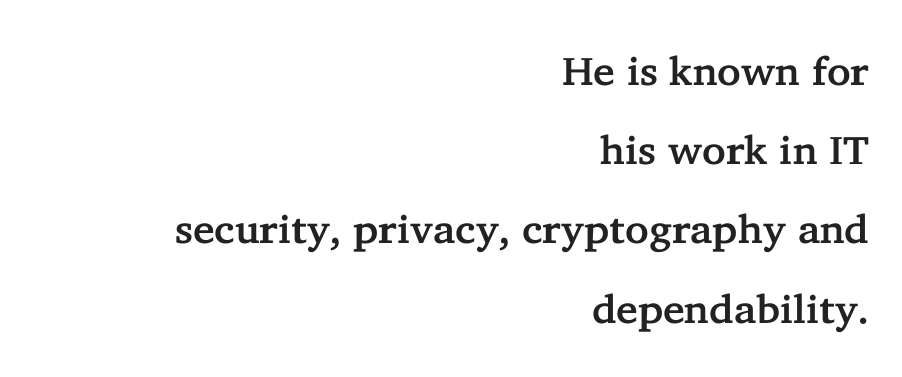
Q: Is the text italic (slanted)? A: No, it is upright.
Q: Is the typeface a serif or a sans-serif typeface? A: Serif.
Q: Is the text underlined? A: No.
Q: How is the paragraph aligned? A: Right-aligned.
Q: Is the spacing between letters normal or unusually wide? A: Normal.
Q: Is the spacing between lines tight, normal or loose? A: Loose.
Q: Width (condensed, normal, or wide)? A: Normal.
Q: Stroke contrast? A: Low.
Q: x-height? A: Medium.
Q: Monospaced? A: No.
